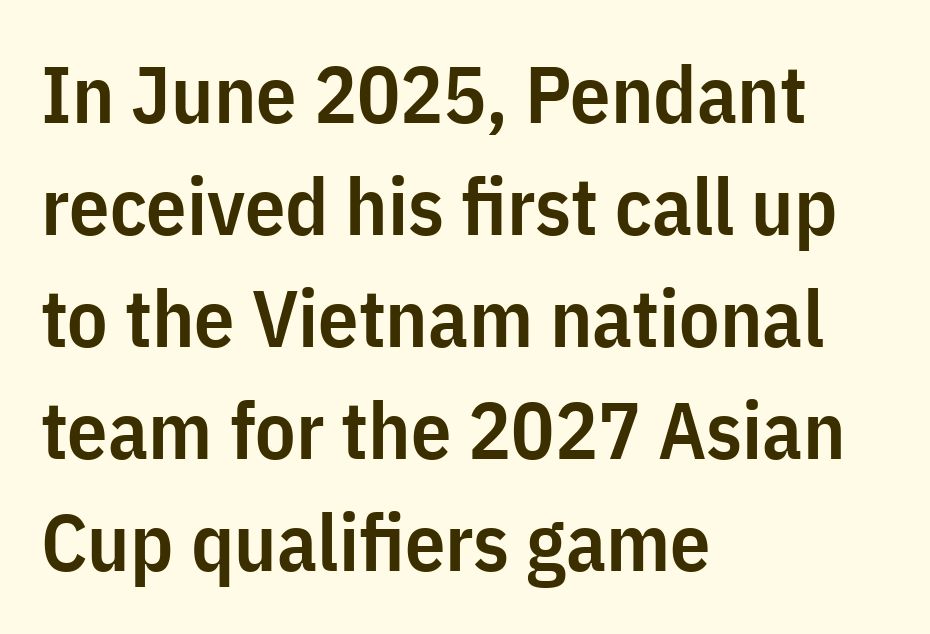
Q: Is the text bold? A: Semi-bold.
Q: Is the text italic (slanted)? A: No, it is upright.
Q: Is the typeface a serif or a sans-serif typeface? A: Sans-serif.
Q: Is the text underlined? A: No.
Q: How is the paragraph aligned? A: Left-aligned.
Q: Is the spacing between letters normal or unusually wide? A: Normal.
Q: Is the spacing between lines tight, normal or loose? A: Normal.
Q: Width (condensed, normal, or wide)? A: Condensed.
Q: Stroke contrast? A: Low.
Q: x-height? A: Medium.
Q: Monospaced? A: No.
